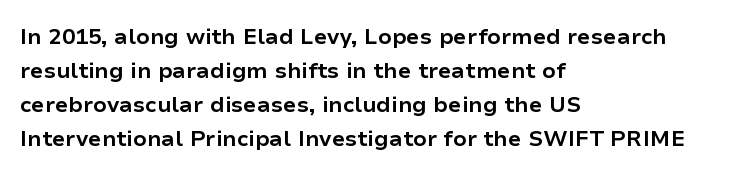
Q: Is the text bold? A: Yes.
Q: Is the text italic (slanted)? A: No, it is upright.
Q: Is the text underlined? A: No.
Q: How is the paragraph aligned? A: Left-aligned.
Q: Is the spacing between letters normal or unusually wide? A: Normal.
Q: Is the spacing between lines tight, normal or loose? A: Normal.
